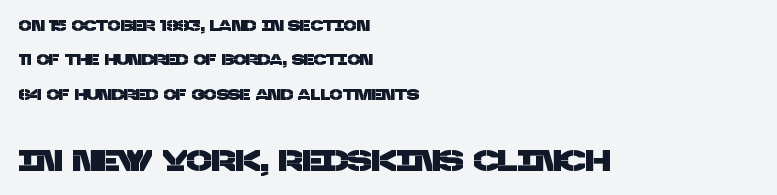
The image shows 30 px sans-serif type; set left-aligned, loose line spacing (2.29x), normal letter spacing, not underlined; the second (bottom) block is 2.0x larger; low stroke contrast and a large x-height.
